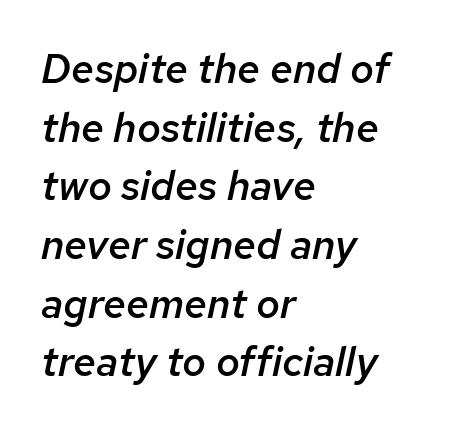
Q: Is the text bold? A: Semi-bold.
Q: Is the text italic (slanted)? A: Yes, it leans right by about 12 degrees.
Q: Is the text underlined? A: No.
Q: How is the paragraph aligned? A: Left-aligned.
Q: Is the spacing between letters normal or unusually wide? A: Normal.
Q: Is the spacing between lines tight, normal or loose? A: Normal.
Q: Width (condensed, normal, or wide)? A: Normal.
Q: Stroke contrast? A: Low.
Q: x-height? A: Medium.
Q: Monospaced? A: No.
